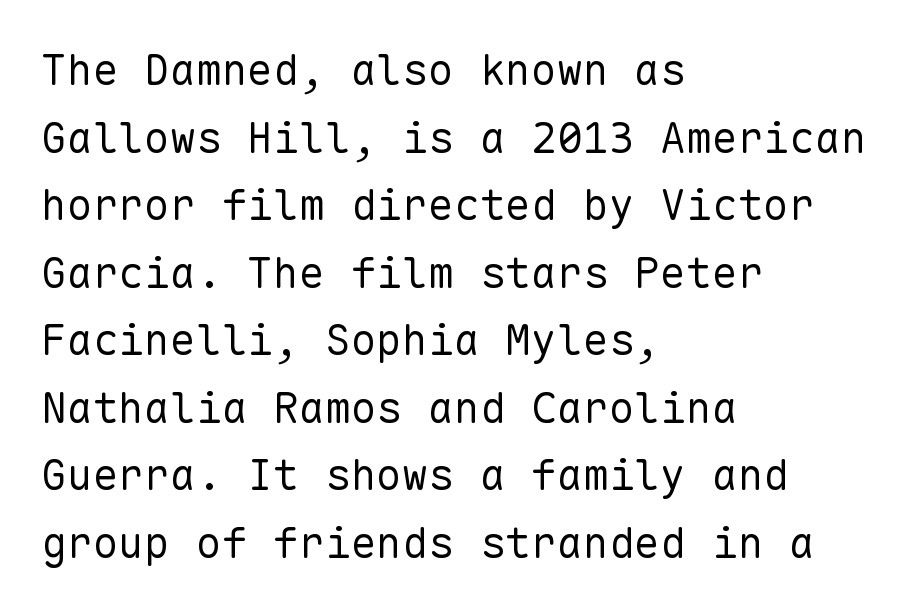
The image shows 43 px regular-weight sans-serif type, upright, monospaced; set left-aligned, normal line spacing (1.57x), normal letter spacing, not underlined; low stroke contrast and a medium x-height.
